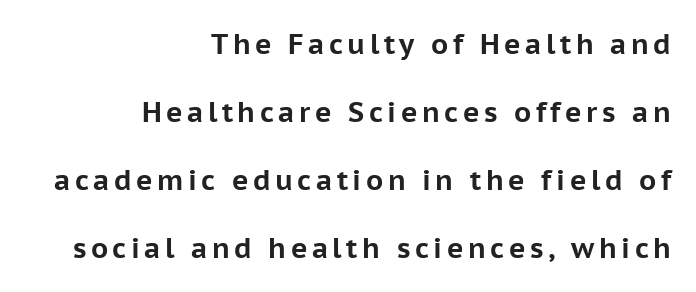
The image shows 28 px bold sans-serif type, upright; set right-aligned, loose line spacing (2.43x), not underlined; low stroke contrast and a medium x-height.
